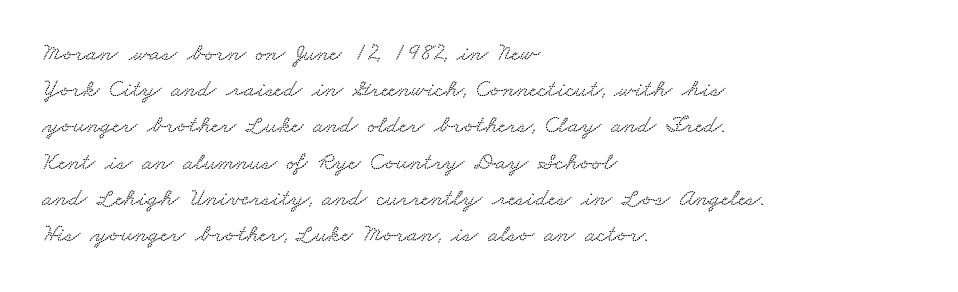
The image shows 25 px text type; set left-aligned, normal line spacing (1.45x), normal letter spacing, not underlined.
